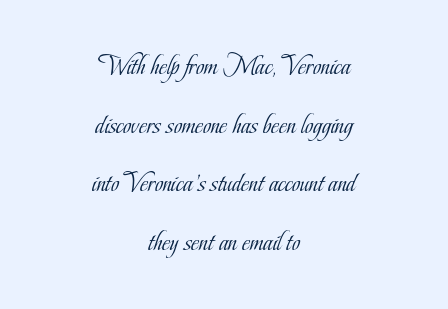
Q: Is the text bold? A: No.
Q: Is the text italic (slanted)? A: Yes.
Q: Is the typeface a serif or a sans-serif typeface? A: Serif.
Q: Is the text underlined? A: No.
Q: How is the paragraph aligned? A: Centered.
Q: Is the spacing between letters normal or unusually wide? A: Normal.
Q: Is the spacing between lines tight, normal or loose? A: Loose.
Q: Width (condensed, normal, or wide)? A: Condensed.
Q: Stroke contrast? A: Low.
Q: x-height? A: Small.
Q: Monospaced? A: No.
